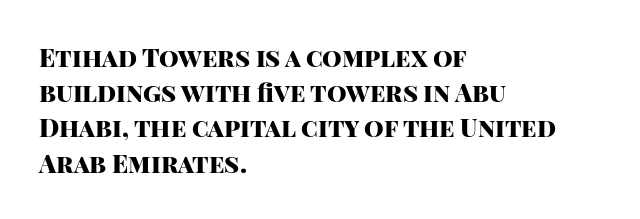
The image shows 25 px bold type, upright; set left-aligned, normal line spacing (1.41x), normal letter spacing, not underlined.
